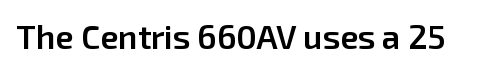
The image shows 33 px semibold sans-serif type, upright; set normal letter spacing, not underlined; low stroke contrast and a medium x-height.
